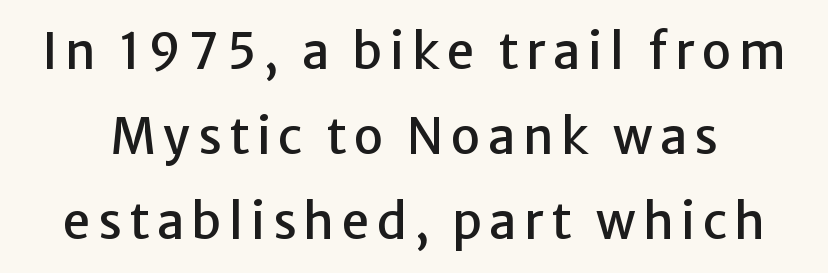
Q: Is the text italic (slanted)? A: No, it is upright.
Q: Is the typeface a serif or a sans-serif typeface? A: Sans-serif.
Q: Is the text underlined? A: No.
Q: Width (condensed, normal, or wide)? A: Normal.
Q: Stroke contrast? A: Low.
Q: x-height? A: Medium.
Q: Monospaced? A: No.
